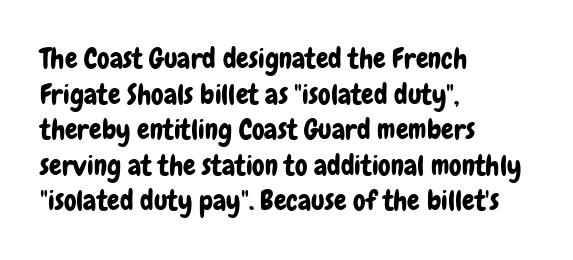
The image shows 28 px condensed sans-serif type, upright; set left-aligned, normal line spacing (1.27x), normal letter spacing, not underlined; low stroke contrast and a medium x-height.
